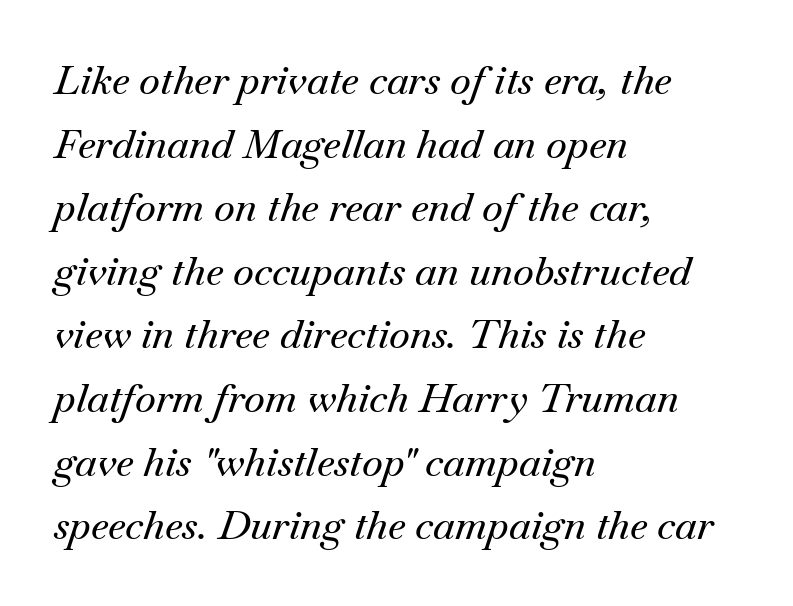
Q: Is the text italic (slanted)? A: Yes, it leans right by about 18 degrees.
Q: Is the typeface a serif or a sans-serif typeface? A: Serif.
Q: Is the text underlined? A: No.
Q: How is the paragraph aligned? A: Left-aligned.
Q: Is the spacing between letters normal or unusually wide? A: Normal.
Q: Is the spacing between lines tight, normal or loose? A: Normal.
Q: Width (condensed, normal, or wide)? A: Normal.
Q: Stroke contrast? A: Medium.
Q: x-height? A: Small.
Q: Monospaced? A: No.
